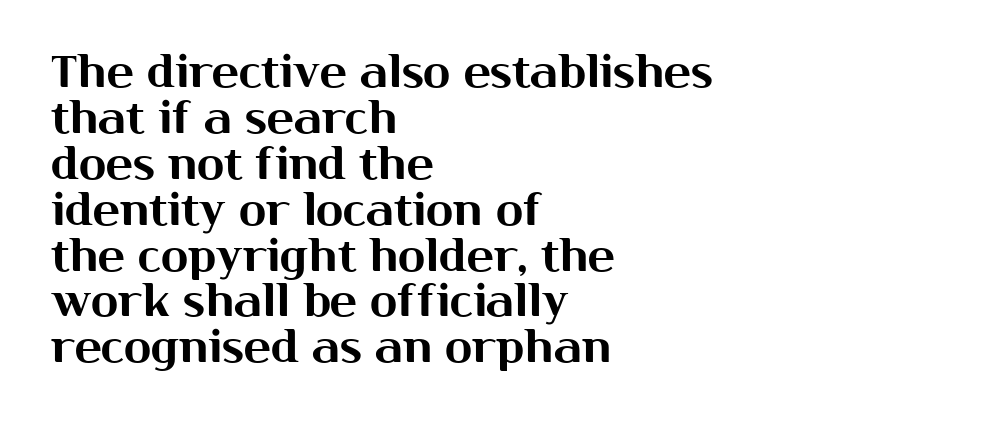
{"serif": "no", "italic": "no", "width": "normal", "stroke_contrast": "medium", "x_height": "medium", "monospaced": "no", "underline": "no", "align": "left", "line_spacing": "tight", "line_spacing_ratio": 1.02, "letter_spacing": "normal", "letter_spacing_em": 0.0, "glyph_px": 45}
